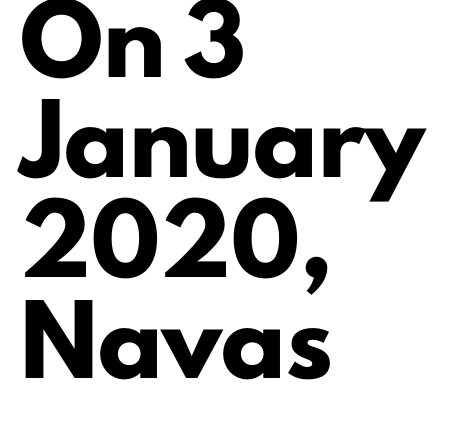
The image shows 63 px heavy sans-serif type, upright; set left-aligned, normal line spacing (1.59x), normal letter spacing, not underlined; low stroke contrast and a small x-height.
